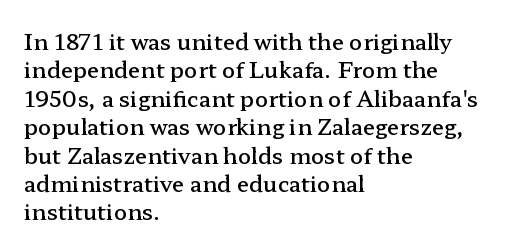
Q: Is the text bold? A: Semi-bold.
Q: Is the text italic (slanted)? A: No, it is upright.
Q: Is the text underlined? A: No.
Q: How is the paragraph aligned? A: Left-aligned.
Q: Is the spacing between letters normal or unusually wide? A: Normal.
Q: Is the spacing between lines tight, normal or loose? A: Normal.
